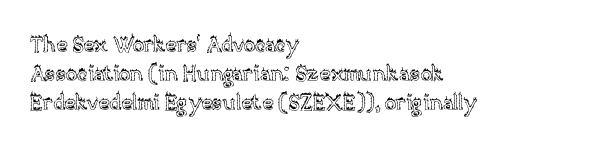
Q: Is the text italic (slanted)? A: No, it is upright.
Q: Is the text underlined? A: No.
Q: How is the paragraph aligned? A: Left-aligned.
Q: Is the spacing between letters normal or unusually wide? A: Normal.
Q: Is the spacing between lines tight, normal or loose? A: Normal.
